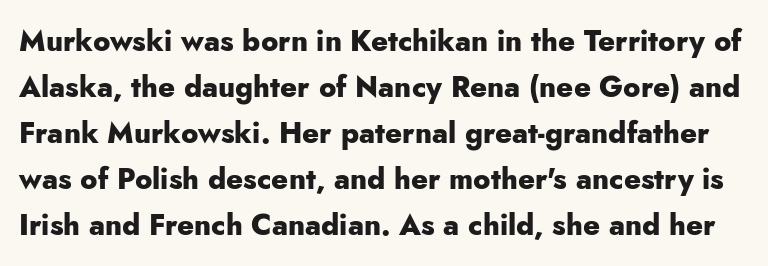
Type style note: lacks serifs. Looks like regular typesetting: each glyph gets only the width it needs. A roman cut, with each character standing at attention. One glance says typical: line gaps are just what's usual.
